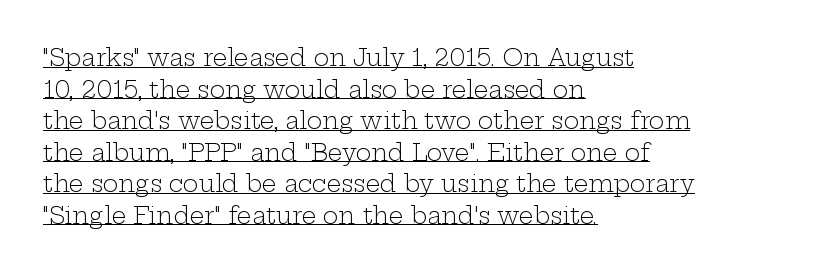
A roman cut, with each character standing at attention. Leading: standard. A continuous stroke trails under the words, as in a hyperlink. Between one letter and the next there's only the usual sliver of space. The characters are drawn with everyday or finer stroke widths. Left-aligned paragraph, ragged on the right.
